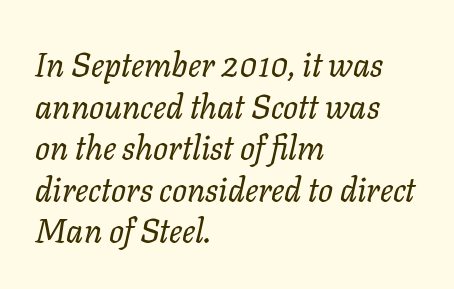
Q: Is the text bold? A: No.
Q: Is the text italic (slanted)? A: Yes, it leans right by about 11 degrees.
Q: Is the text underlined? A: No.
Q: How is the paragraph aligned? A: Left-aligned.
Q: Is the spacing between letters normal or unusually wide? A: Normal.
Q: Is the spacing between lines tight, normal or loose? A: Normal.
Q: Width (condensed, normal, or wide)? A: Normal.
Q: Stroke contrast? A: Low.
Q: x-height? A: Medium.
Q: Monospaced? A: No.
